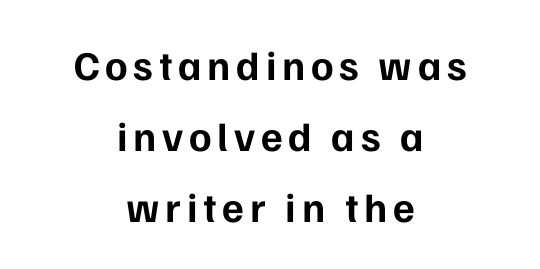
Type without underlining. I'd call this a sans setting — the letters go barefoot. Think of a printed novel: that variable character pitch is what you see here. The rag falls on both sides of this text block equally. On the weight axis this lands at bold, roughly 700.
